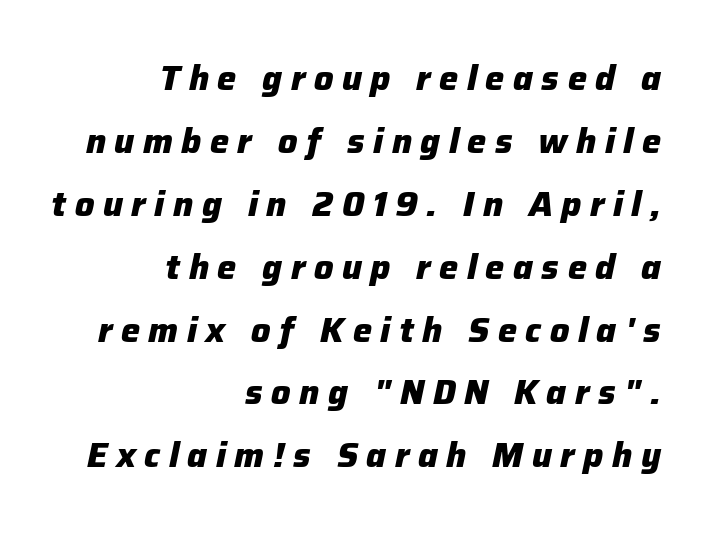
Q: Is the text bold? A: Yes.
Q: Is the text italic (slanted)? A: Yes, it leans right by about 12 degrees.
Q: Is the text underlined? A: No.
Q: How is the paragraph aligned? A: Right-aligned.
Q: Is the spacing between letters normal or unusually wide? A: Unusually wide.
Q: Width (condensed, normal, or wide)? A: Normal.
Q: Stroke contrast? A: Low.
Q: x-height? A: Medium.
Q: Monospaced? A: No.
